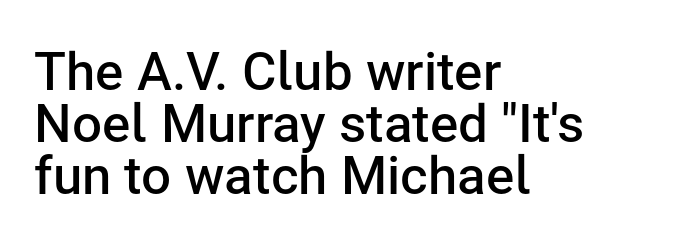
Q: Is the text bold? A: Semi-bold.
Q: Is the text italic (slanted)? A: No, it is upright.
Q: Is the typeface a serif or a sans-serif typeface? A: Sans-serif.
Q: Is the text underlined? A: No.
Q: How is the paragraph aligned? A: Left-aligned.
Q: Is the spacing between letters normal or unusually wide? A: Normal.
Q: Is the spacing between lines tight, normal or loose? A: Tight.
Q: Width (condensed, normal, or wide)? A: Normal.
Q: Stroke contrast? A: Low.
Q: x-height? A: Medium.
Q: Monospaced? A: No.
